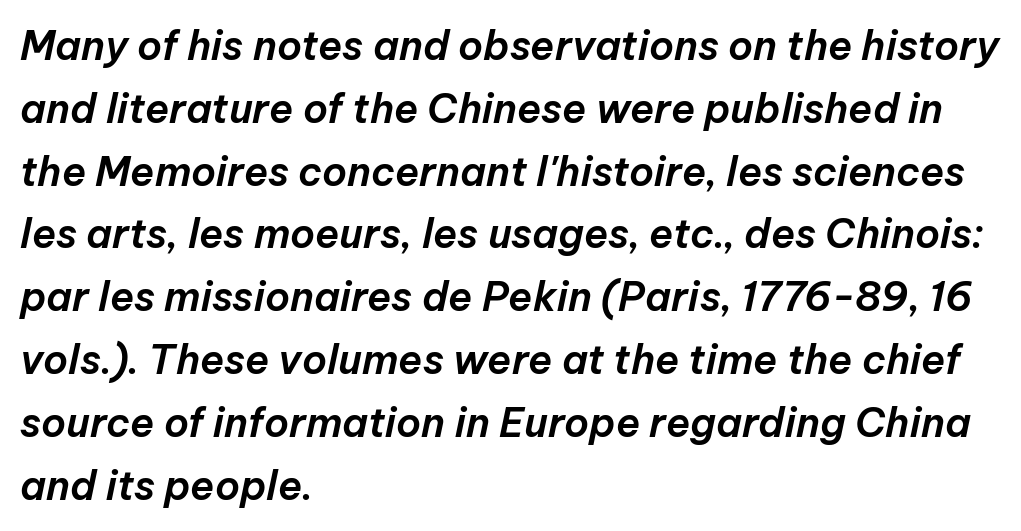
Regular leading. Here the designer chose a conventional face with non-uniform glyph widths. Does extra space separate the letters? No, they use regular spacing. The font's italic variant was chosen for this text. Words float on clear page, feet unadorned. The paragraph has a hard left edge and a soft right edge.
